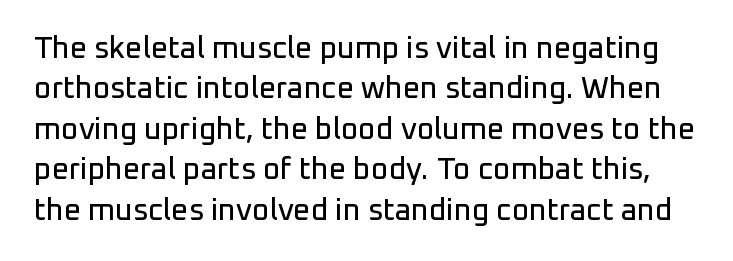
The image shows 30 px sans-serif type, upright; set normal line spacing (1.35x), normal letter spacing, not underlined; low stroke contrast and a medium x-height.
